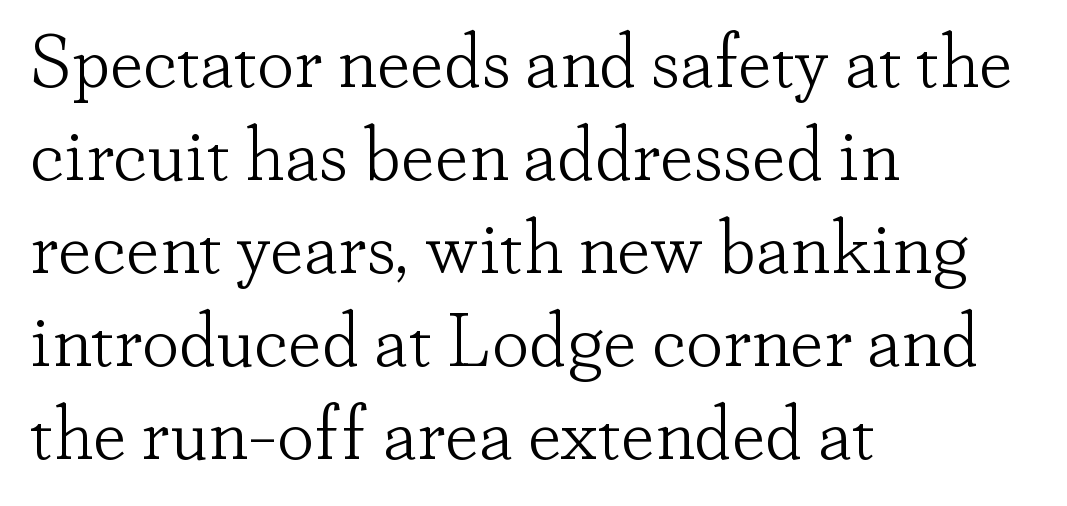
{"serif": "yes", "italic": "no", "bold": "no", "weight": "light", "width": "normal", "stroke_contrast": "low", "x_height": "small", "monospaced": "no", "underline": "no", "align": "left", "line_spacing_ratio": 1.24, "letter_spacing": "normal", "letter_spacing_em": 0.0, "glyph_px": 75}
